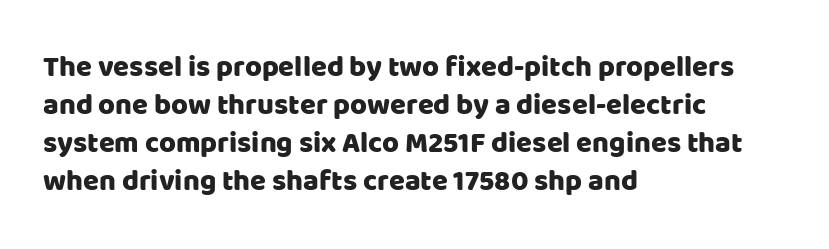
Does extra space separate the letters? No, they use regular spacing. Line starts are locked; line ends wander. Plain, unruled lines of type. When letters stand straight like this, we call the style roman or upright. You could not count columns in this text — the font is proportionally spaced.
